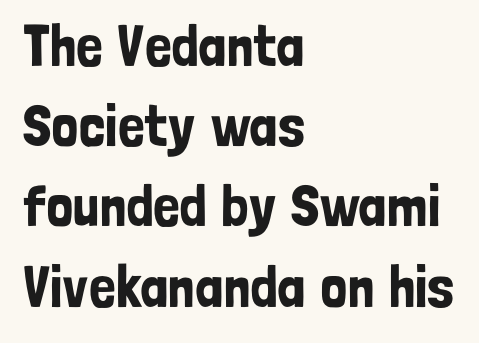
Q: Is the text italic (slanted)? A: No, it is upright.
Q: Is the typeface a serif or a sans-serif typeface? A: Sans-serif.
Q: Is the text underlined? A: No.
Q: How is the paragraph aligned? A: Left-aligned.
Q: Is the spacing between letters normal or unusually wide? A: Normal.
Q: Is the spacing between lines tight, normal or loose? A: Normal.
Q: Width (condensed, normal, or wide)? A: Condensed.
Q: Stroke contrast? A: Low.
Q: x-height? A: Medium.
Q: Monospaced? A: No.
